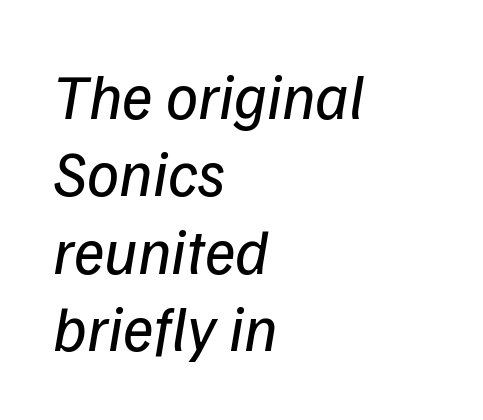
Q: Is the text bold? A: No.
Q: Is the text italic (slanted)? A: Yes, it leans right by about 9 degrees.
Q: Is the text underlined? A: No.
Q: How is the paragraph aligned? A: Left-aligned.
Q: Is the spacing between letters normal or unusually wide? A: Normal.
Q: Width (condensed, normal, or wide)? A: Normal.
Q: Stroke contrast? A: Low.
Q: x-height? A: Medium.
Q: Monospaced? A: No.
